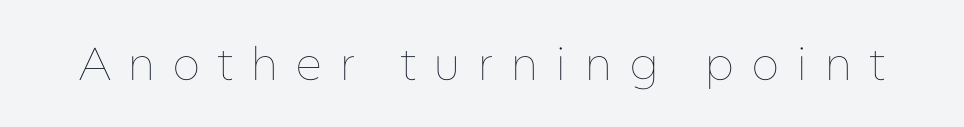
{"italic": "no", "bold": "no", "weight": "thin", "width": "normal", "stroke_contrast": "low", "x_height": "medium", "monospaced": "no", "underline": "no", "letter_spacing": "wide", "letter_spacing_em": 0.36, "glyph_px": 46}
